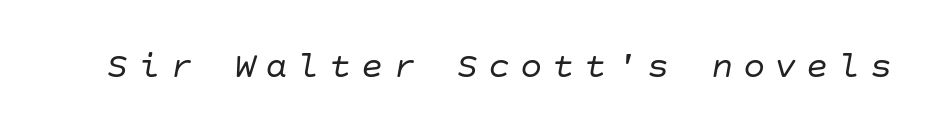
The area under the type is left untouched. Bold? No — there's no thickening of the strokes. Emphasis-style slanted type is in use. Loose tracking; the words dissolve into strings of separated letters.
